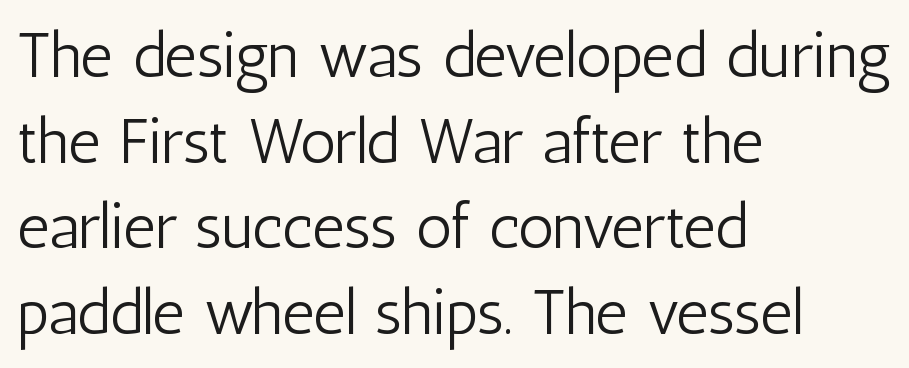
Q: Is the text bold? A: No.
Q: Is the text italic (slanted)? A: No, it is upright.
Q: Is the typeface a serif or a sans-serif typeface? A: Sans-serif.
Q: Is the text underlined? A: No.
Q: How is the paragraph aligned? A: Left-aligned.
Q: Is the spacing between letters normal or unusually wide? A: Normal.
Q: Is the spacing between lines tight, normal or loose? A: Normal.
Q: Width (condensed, normal, or wide)? A: Condensed.
Q: Stroke contrast? A: Low.
Q: x-height? A: Medium.
Q: Monospaced? A: No.
